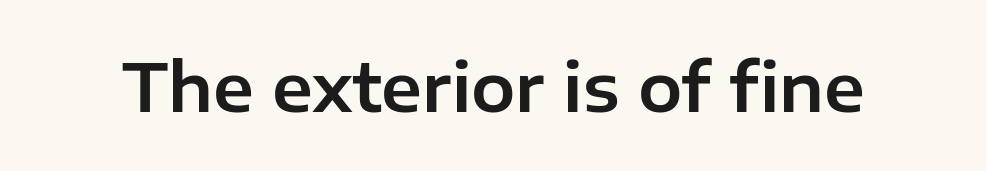
The image shows 66 px sans-serif type, upright; set normal letter spacing, not underlined; low stroke contrast and a medium x-height.
